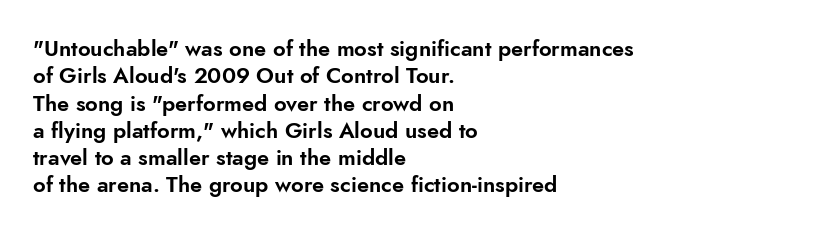
{"italic": "no", "underline": "no", "align": "left", "line_spacing_ratio": 1.24, "letter_spacing": "normal", "letter_spacing_em": 0.0, "glyph_px": 22}
